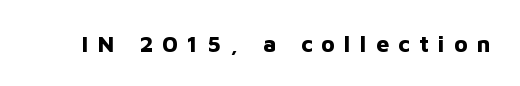
A bare baseline throughout the passage. What weight is shown? A full bold with thick strokes. The horizontal fit of the characters is loose and conspicuously gappy. Italic: no, the glyphs are upright roman.
